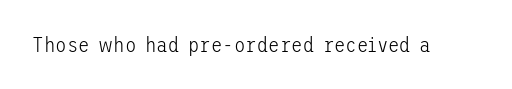
The image shows 21 px text type, upright; set normal letter spacing, not underlined.
